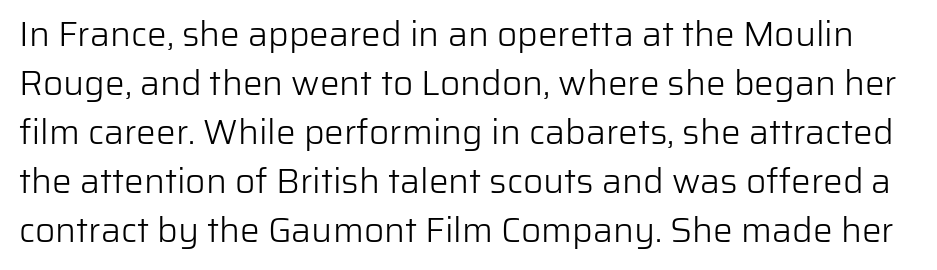
The image shows 35 px light sans-serif type, upright; set normal line spacing (1.4x), normal letter spacing, not underlined; low stroke contrast and a medium x-height.
